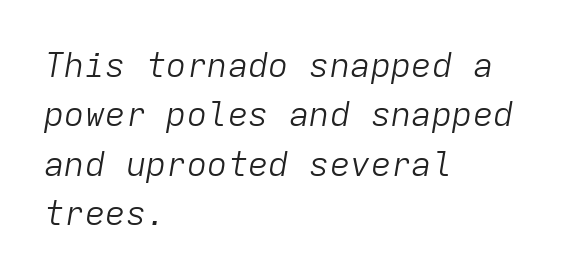
Q: Is the text bold? A: No.
Q: Is the text italic (slanted)? A: Yes, it leans right by about 9 degrees.
Q: Is the text underlined? A: No.
Q: How is the paragraph aligned? A: Left-aligned.
Q: Is the spacing between letters normal or unusually wide? A: Normal.
Q: Is the spacing between lines tight, normal or loose? A: Normal.
Q: Width (condensed, normal, or wide)? A: Normal.
Q: Stroke contrast? A: Low.
Q: x-height? A: Medium.
Q: Monospaced? A: Yes.
